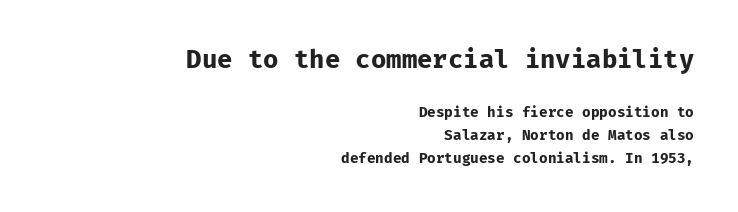
Leftover space on each line is placed entirely before the opening word. The composition opens big and finishes small. Bare-footed words on every line. The passage shown is emphatically bold. In terms of posture, this sample is upright.
